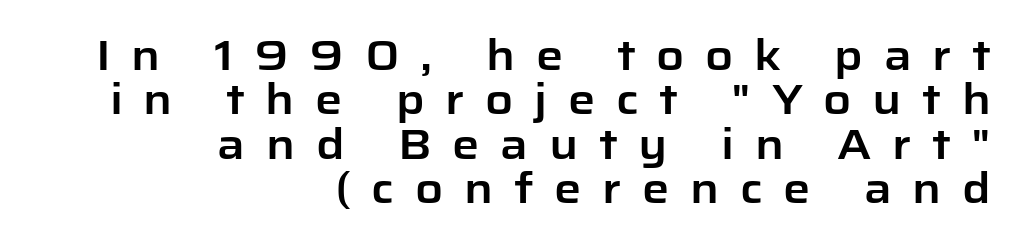
Q: Is the text italic (slanted)? A: No, it is upright.
Q: Is the typeface a serif or a sans-serif typeface? A: Sans-serif.
Q: Is the text underlined? A: No.
Q: How is the paragraph aligned? A: Right-aligned.
Q: Is the spacing between letters normal or unusually wide? A: Unusually wide.
Q: Is the spacing between lines tight, normal or loose? A: Tight.
Q: Width (condensed, normal, or wide)? A: Normal.
Q: Stroke contrast? A: Low.
Q: x-height? A: Medium.
Q: Monospaced? A: No.
